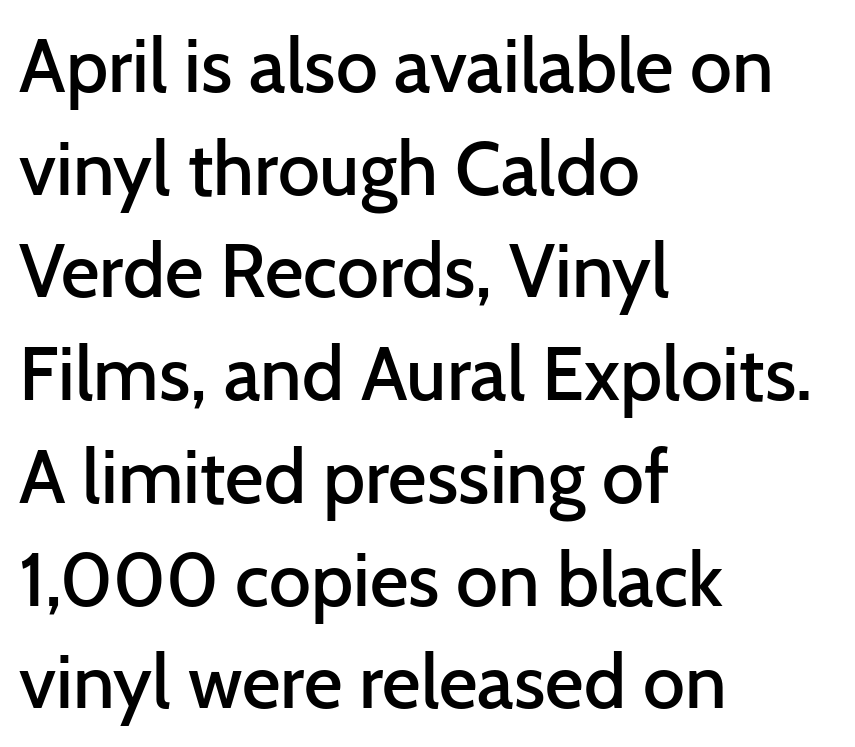
The image shows 75 px semibold sans-serif type, upright; set left-aligned, normal line spacing (1.37x), normal letter spacing, not underlined; low stroke contrast and a medium x-height.
